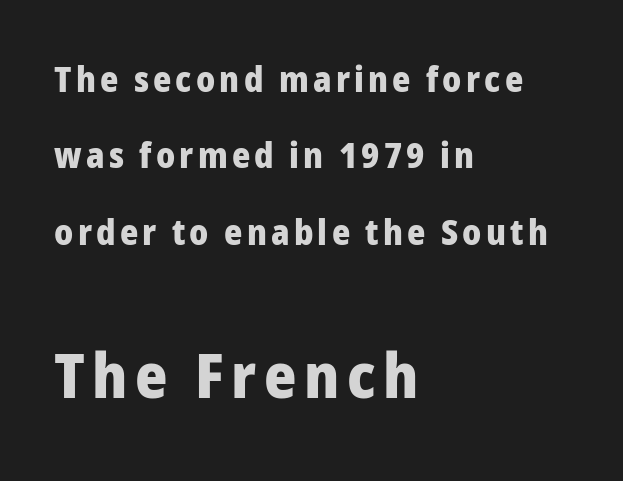
{"serif": "no", "italic": "no", "bold": "yes", "weight": "heavy", "width": "normal", "stroke_contrast": "low", "x_height": "medium", "monospaced": "no", "underline": "no", "align": "left", "line_spacing": "loose", "line_spacing_ratio": 2.18, "larger_block": "second", "size_ratio": 1.77, "glyph_px": 62}
